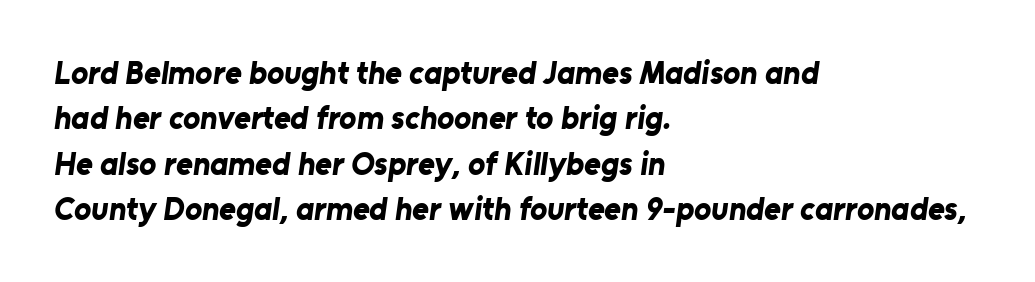
{"serif": "no", "bold": "yes", "weight": "bold", "width": "normal", "stroke_contrast": "low", "x_height": "medium", "monospaced": "no", "underline": "no", "align": "left", "line_spacing": "normal", "line_spacing_ratio": 1.42, "letter_spacing": "normal", "letter_spacing_em": 0.0, "glyph_px": 32}
